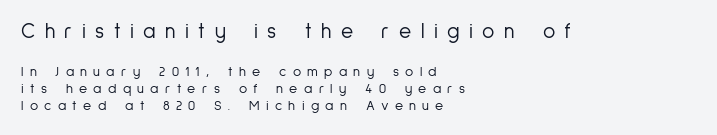
A typesetter would mark this as roman, not italic. Words float on clear page, feet unadorned. The typesetter chose a ragged-right arrangement here. Counters stay open thanks to moderate or lighter strokes. Caption: expanded tracking, letters set apart. The emphasis by scale lands on block number one, above.
